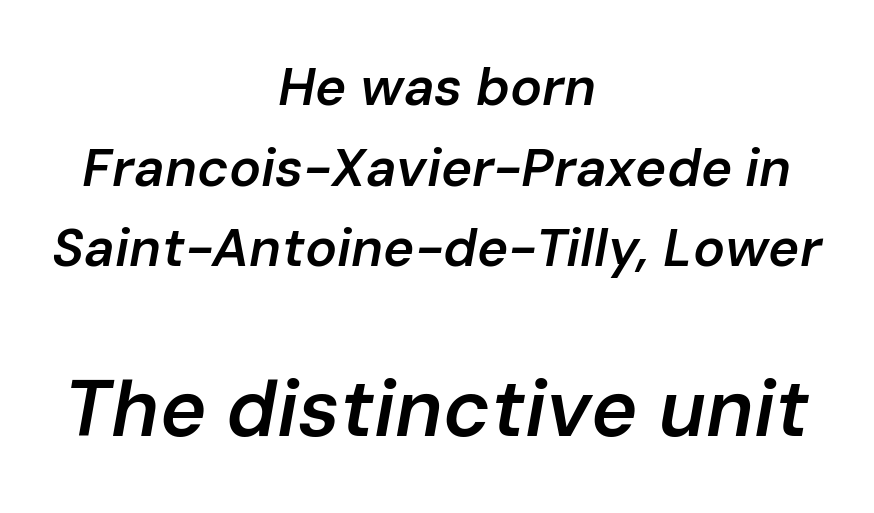
Q: Is the text bold? A: Semi-bold.
Q: Is the text italic (slanted)? A: Yes, it leans right by about 10 degrees.
Q: Is the text underlined? A: No.
Q: How is the paragraph aligned? A: Centered.
Q: Is the spacing between letters normal or unusually wide? A: Normal.
Q: Is the spacing between lines tight, normal or loose? A: Normal.
Q: Which block of text is set in a larger size, the first (top) or the second (bottom)? A: The second (bottom) one.
Q: Width (condensed, normal, or wide)? A: Normal.
Q: Stroke contrast? A: Low.
Q: x-height? A: Medium.
Q: Monospaced? A: No.
